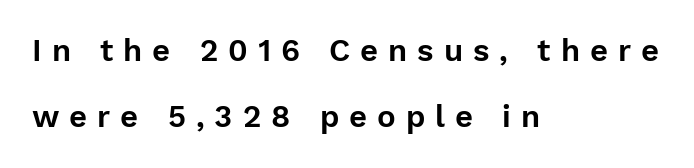
You can tell it's not italic because the verticals are truly vertical. Between one letter and the next there's a generous, obvious gap. Regarding serifs, this sample does without them. Whoever set this chose breathing room over compactness in the vertical rhythm. Looks like regular typesetting: each glyph gets only the width it needs.
